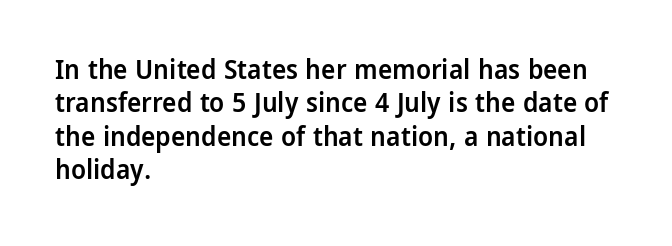
Moderately thickened strokes mark this as semibold type. A clean baseline with only descenders dipping below it. Line starts are locked; line ends wander. Honestly, the letter spacing is just normal — you wouldn't notice it. Italic? Not at all — the glyphs are vertical.
